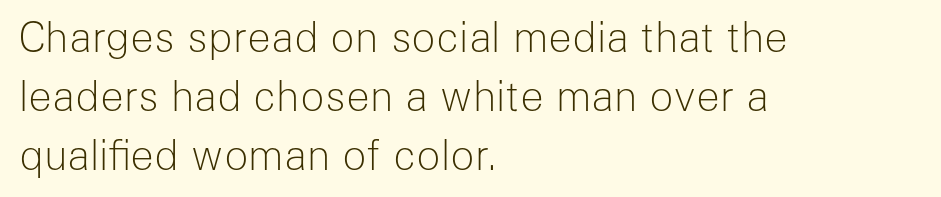
{"serif": "no", "italic": "no", "bold": "no", "weight": "light", "width": "normal", "stroke_contrast": "low", "x_height": "medium", "monospaced": "no", "underline": "no", "align": "left", "line_spacing": "normal", "line_spacing_ratio": 1.48, "letter_spacing": "normal", "letter_spacing_em": 0.0, "glyph_px": 40}
